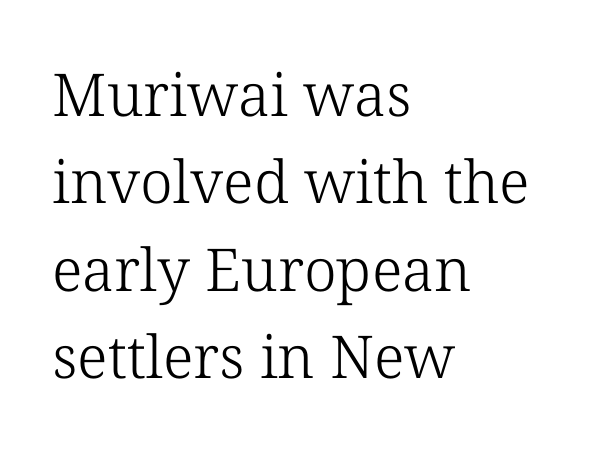
Q: Is the text bold? A: No.
Q: Is the typeface a serif or a sans-serif typeface? A: Serif.
Q: Is the text underlined? A: No.
Q: How is the paragraph aligned? A: Left-aligned.
Q: Is the spacing between letters normal or unusually wide? A: Normal.
Q: Is the spacing between lines tight, normal or loose? A: Normal.
Q: Width (condensed, normal, or wide)? A: Normal.
Q: Stroke contrast? A: Low.
Q: x-height? A: Medium.
Q: Monospaced? A: No.
